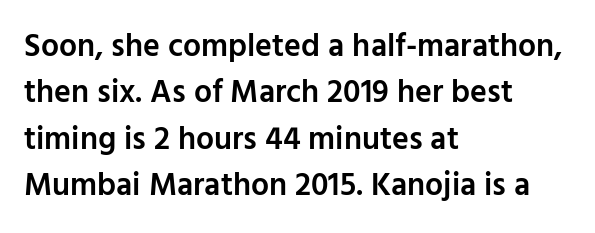
{"serif": "no", "italic": "no", "bold": "semi", "weight": "semibold", "width": "normal", "stroke_contrast": "low", "x_height": "medium", "monospaced": "no", "underline": "no", "align": "left", "line_spacing": "normal", "line_spacing_ratio": 1.45, "letter_spacing": "normal", "letter_spacing_em": 0.0, "glyph_px": 32}
